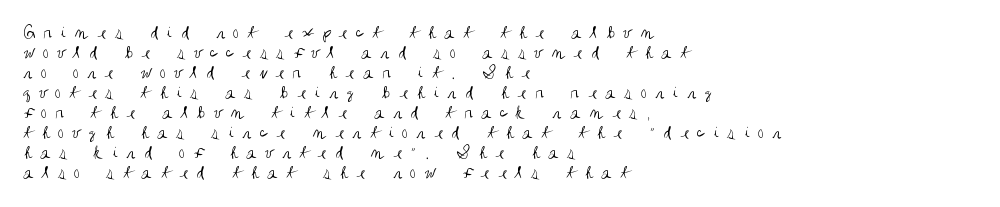
Substantial extra tracking has been applied to these lines. The paragraph shown leans on its left margin. The characters are drawn with everyday or finer stroke widths. A bare baseline throughout the passage. Does the leading feel generous? Not at all — it's pinched.
